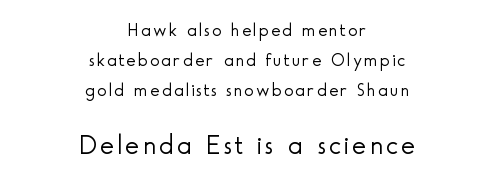
The image shows 27 px text type, upright; set centered, normal line spacing (1.66x), not underlined; the second (bottom) block is 1.5x larger.
